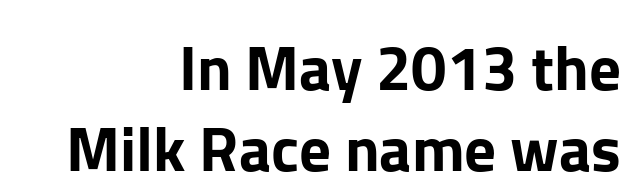
To sum up the face: it is a sans, with no serifs. This sample has the flowing, uneven cadence of proportional lettering. The gap between lines stays unmarked. The text block is weighted toward the right margin, trailing off unevenly leftward. You can tell it's not italic because the verticals are truly vertical. The letters sit at their default tracking, neither squeezed nor spread.
